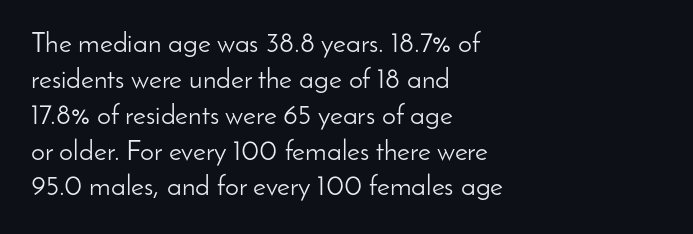
Think of a printed novel: that variable character pitch is what you see here. Interline gaps are of average width in this sample. If you drew a line through each stem, it would be perfectly vertical. Spacing between characters is what you'd get straight out of the box.
